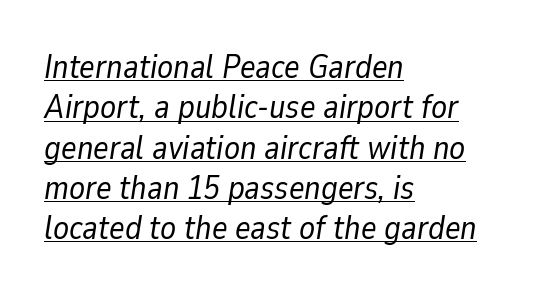
Q: Is the text bold? A: No.
Q: Is the text italic (slanted)? A: Yes, it leans right by about 9 degrees.
Q: Is the text underlined? A: Yes.
Q: How is the paragraph aligned? A: Left-aligned.
Q: Is the spacing between letters normal or unusually wide? A: Normal.
Q: Width (condensed, normal, or wide)? A: Normal.
Q: Stroke contrast? A: Low.
Q: x-height? A: Medium.
Q: Monospaced? A: No.
